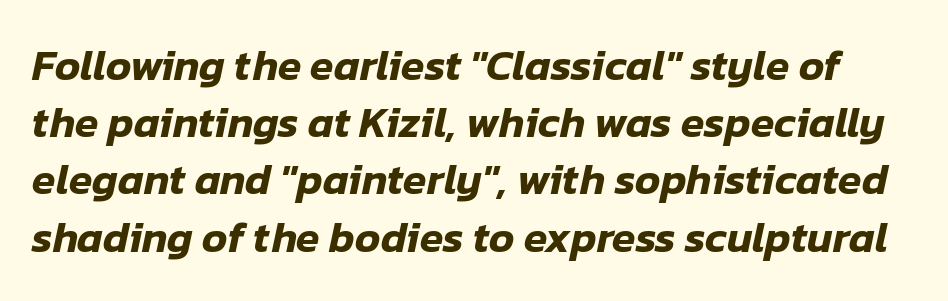
The image shows 43 px text type, italic (leaning right); set normal line spacing (1.33x), normal letter spacing, not underlined; low stroke contrast and a medium x-height.
